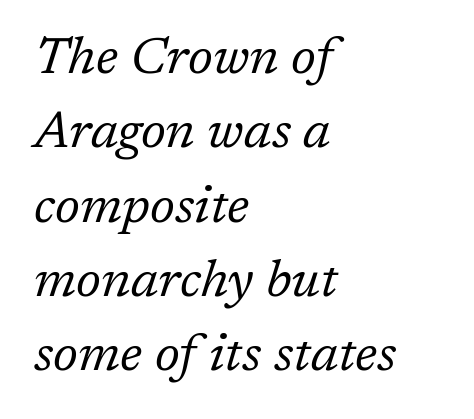
{"serif": "yes", "italic": "yes", "lean": "right", "slant_degrees": 17, "bold": "no", "weight": "regular", "width": "normal", "stroke_contrast": "low", "x_height": "medium", "monospaced": "no", "underline": "no", "align": "left", "line_spacing": "normal", "line_spacing_ratio": 1.43, "letter_spacing": "normal", "letter_spacing_em": 0.0, "glyph_px": 52}
